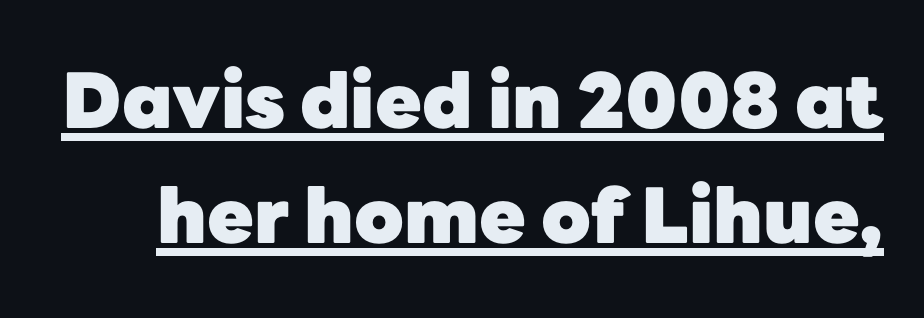
Q: Is the text bold? A: Yes.
Q: Is the text italic (slanted)? A: No, it is upright.
Q: Is the typeface a serif or a sans-serif typeface? A: Sans-serif.
Q: Is the text underlined? A: Yes.
Q: Is the spacing between letters normal or unusually wide? A: Normal.
Q: Is the spacing between lines tight, normal or loose? A: Normal.
Q: Width (condensed, normal, or wide)? A: Normal.
Q: Stroke contrast? A: Low.
Q: x-height? A: Medium.
Q: Monospaced? A: No.
